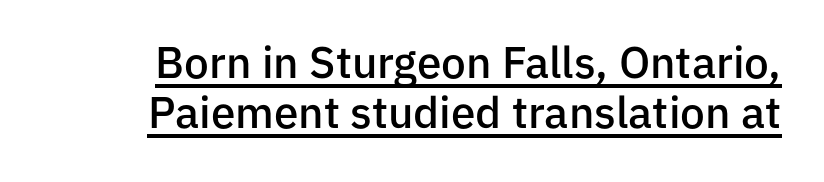
{"serif": "no", "italic": "no", "bold": "semi", "weight": "semibold", "width": "normal", "stroke_contrast": "low", "x_height": "medium", "monospaced": "no", "underline": "yes", "line_spacing": "tight", "line_spacing_ratio": 1.14, "letter_spacing": "normal", "letter_spacing_em": 0.0, "glyph_px": 44}
